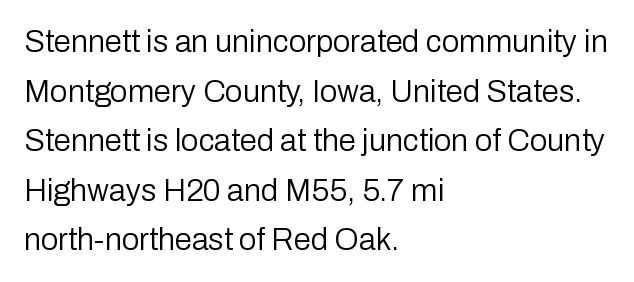
Q: Is the text bold? A: No.
Q: Is the text italic (slanted)? A: No, it is upright.
Q: Is the typeface a serif or a sans-serif typeface? A: Sans-serif.
Q: Is the text underlined? A: No.
Q: How is the paragraph aligned? A: Left-aligned.
Q: Is the spacing between letters normal or unusually wide? A: Normal.
Q: Is the spacing between lines tight, normal or loose? A: Normal.
Q: Width (condensed, normal, or wide)? A: Normal.
Q: Stroke contrast? A: Low.
Q: x-height? A: Medium.
Q: Monospaced? A: No.
